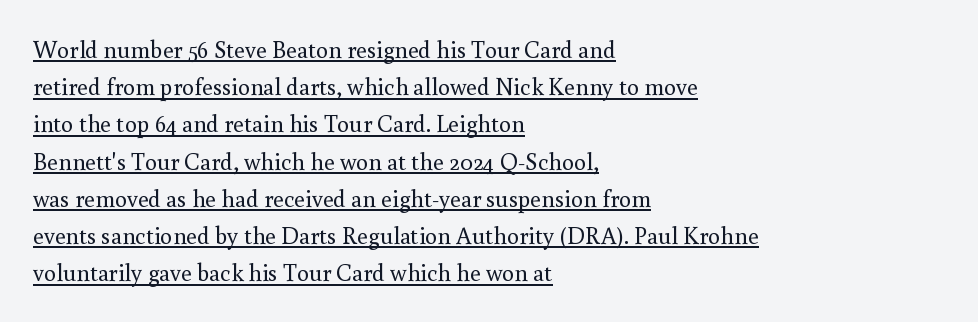
This is not heavy type; no bold has been used. How are the letters spaced? Ordinarily, with no added tracking. When letters stand straight like this, we call the style roman or upright. The lines are quadded left.
